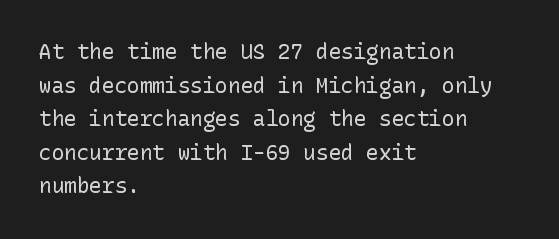
The font's upright variant was chosen for this text. Does the leading feel generous? No, just average. Letters rest on an invisible, unmarked baseline. Heft: none added — not bold. Typeset ragged right — the left edge is the straight one.
